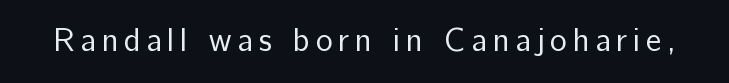
Is the type heavy? It reads as light-to-regular instead. The type family on display is of the sans-serif kind. Spacing verdict: proportional, widths tailored to each character. In terms of posture, this sample is upright. Type without underlining.
